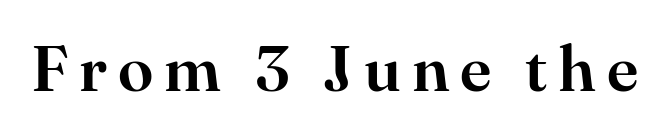
Q: Is the text italic (slanted)? A: No, it is upright.
Q: Is the typeface a serif or a sans-serif typeface? A: Serif.
Q: Is the text underlined? A: No.
Q: Width (condensed, normal, or wide)? A: Normal.
Q: Stroke contrast? A: High.
Q: x-height? A: Small.
Q: Monospaced? A: No.
